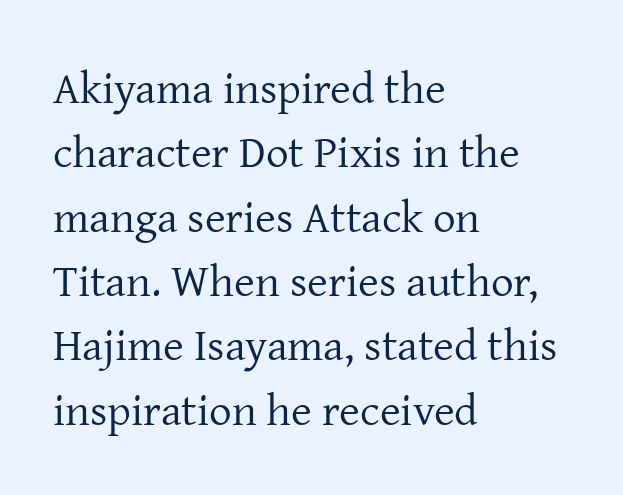
The glyphs are unaccompanied by any horizontal stroke below them. All the whitespace from short lines collects on the right. How are the letters spaced? Ordinarily, with no added tracking. The letters look calm and open, with moderate or lighter stems. Regarding serifs, this sample has them.
